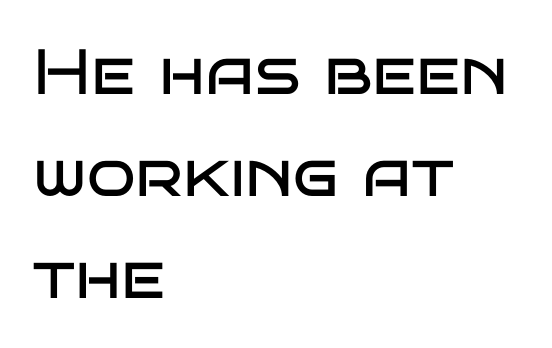
The image shows 64 px regular-weight, wide sans-serif type, upright; set left-aligned, normal line spacing (1.59x), normal letter spacing, not underlined; low stroke contrast and a large x-height.
